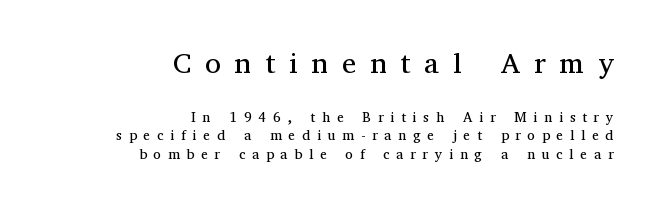
The image shows 29 px regular-weight serif type, upright; set right-aligned, normal line spacing (1.33x), unusually wide letter spacing (+0.48 em), not underlined; the first (top) block is 2.07x larger; medium stroke contrast and a medium x-height.
